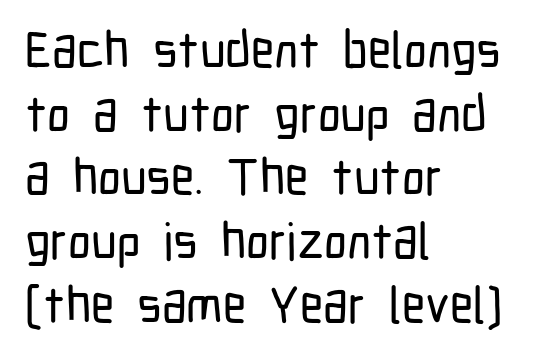
Has an underline been added? It has not. These lines are rendered in a variable-pitch font. The passage shown stacks its lines at a standard gap. Note: no serifs on the glyphs. This sample uses an upright cut, with every glyph sitting square on the baseline. Honestly, the letter spacing is just normal — you wouldn't notice it.
